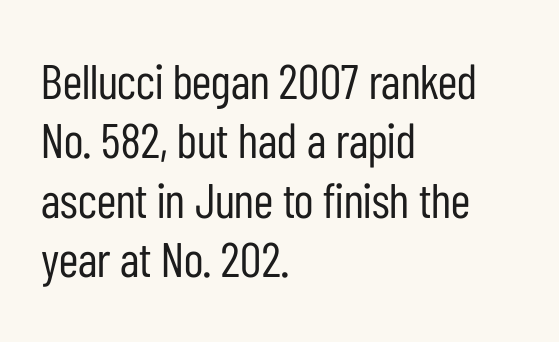
All the whitespace from short lines collects on the right. Decoration check: the copy has no underline. What stands out about the letter spacing? Nothing — it is the standard amount. Are there feet on the stems? There aren't — it's a sans. If you drew a line through each stem, it would be perfectly vertical.
